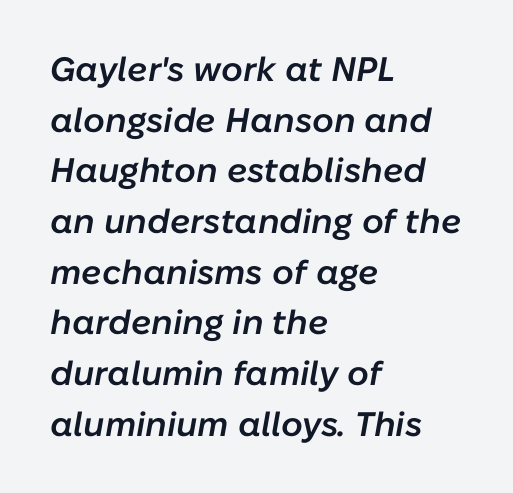
Q: Is the text bold? A: Semi-bold.
Q: Is the text italic (slanted)? A: Yes, it leans right by about 10 degrees.
Q: Is the text underlined? A: No.
Q: How is the paragraph aligned? A: Left-aligned.
Q: Is the spacing between letters normal or unusually wide? A: Normal.
Q: Is the spacing between lines tight, normal or loose? A: Normal.
Q: Width (condensed, normal, or wide)? A: Normal.
Q: Stroke contrast? A: Low.
Q: x-height? A: Medium.
Q: Monospaced? A: No.
